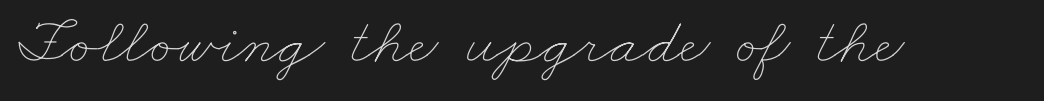
The image shows 66 px thin, wide type; set normal letter spacing, not underlined; low stroke contrast and a small x-height.
